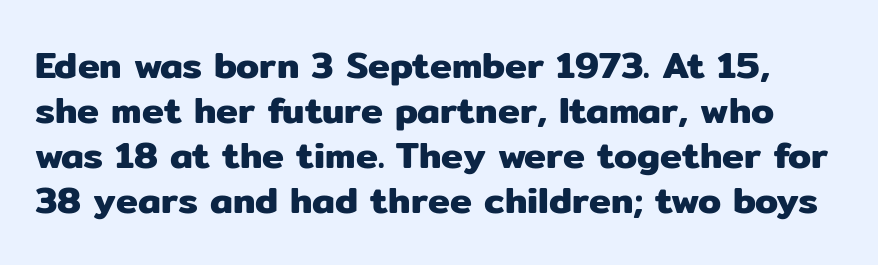
{"serif": "no", "italic": "no", "width": "normal", "stroke_contrast": "low", "x_height": "medium", "monospaced": "no", "underline": "no", "line_spacing_ratio": 1.22, "letter_spacing": "normal", "letter_spacing_em": 0.0, "glyph_px": 37}
